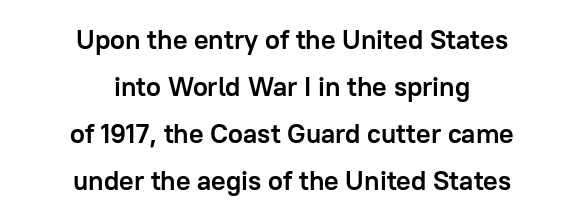
{"italic": "no", "bold": "yes", "underline": "no", "align": "center", "line_spacing_ratio": 1.74, "letter_spacing": "normal", "letter_spacing_em": 0.0, "glyph_px": 27}
